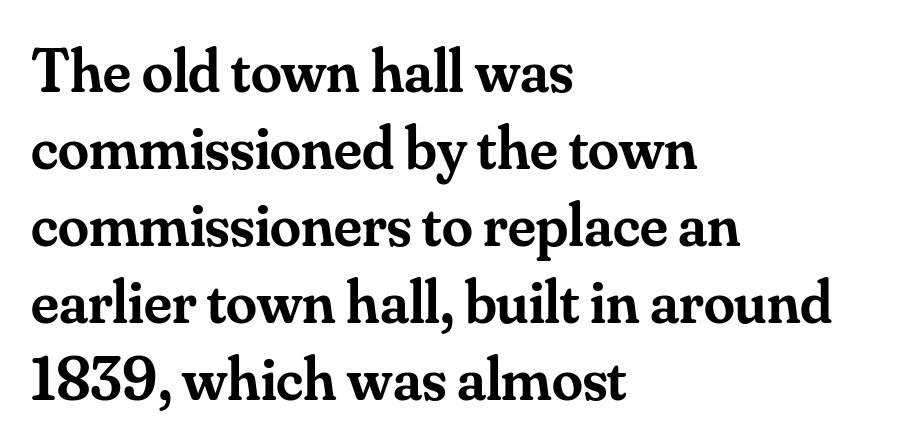
The image shows 62 px semibold serif type, upright; set left-aligned, line spacing 1.24x, normal letter spacing, not underlined; medium stroke contrast and a small x-height.
